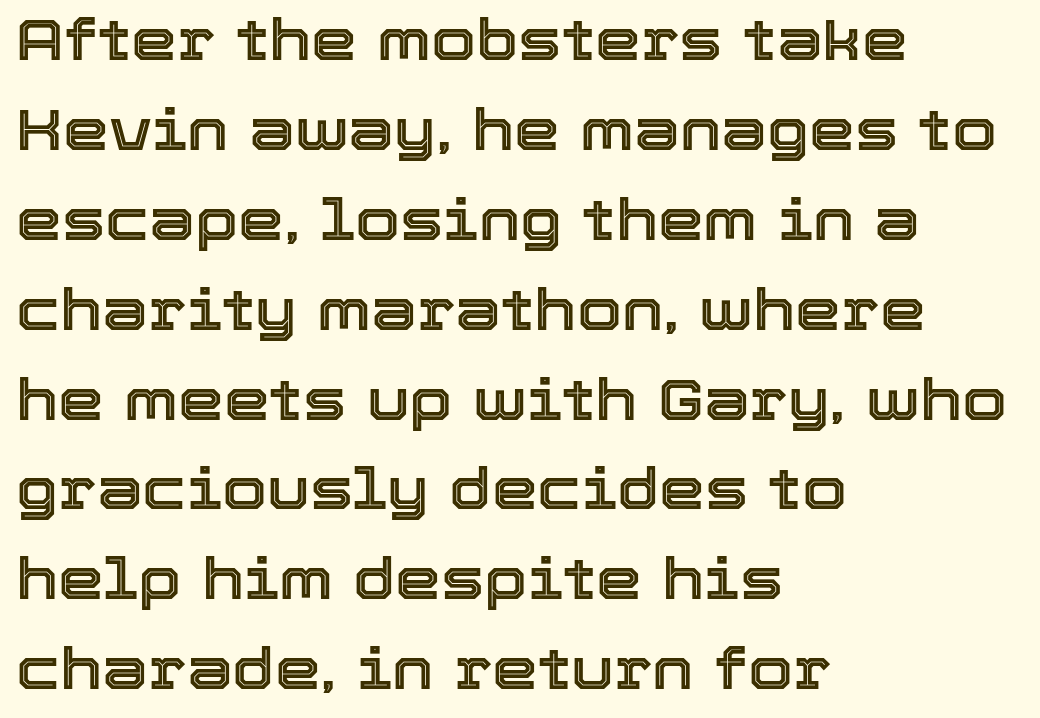
There is no visible air inserted between adjacent glyphs. Varying glyph widths throughout — classic text-font behaviour. The rendering uses a moderate line-height, typical for paragraphs. Short and long lines alike share a common starting point at left. Style check: upright. Bare-footed words on every line.
